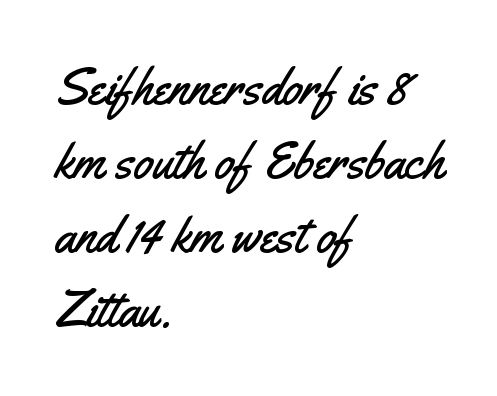
{"serif": "no", "width": "condensed", "stroke_contrast": "medium", "x_height": "small", "monospaced": "no", "underline": "no", "align": "left", "line_spacing": "normal", "line_spacing_ratio": 1.45, "letter_spacing": "normal", "letter_spacing_em": 0.0, "glyph_px": 51}
